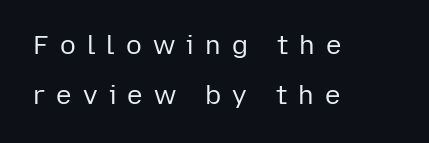
{"italic": "no", "bold": "no", "underline": "no", "align": "left", "line_spacing": "loose", "line_spacing_ratio": 1.91, "letter_spacing": "wide", "letter_spacing_em": 0.43, "glyph_px": 26}
